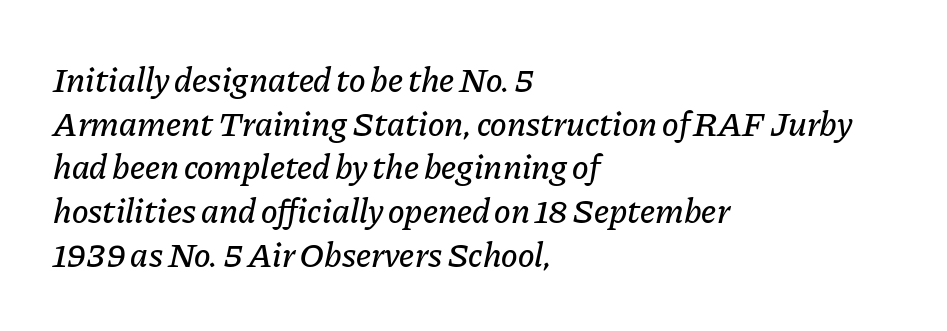
Italic? Definitely — the glyphs are oblique. Each word holds together tightly as a unit, with standard inter-letter gaps. A clean baseline with only descenders dipping below it. Short and long lines alike share a common starting point at left. You could not count columns in this text — the font is proportionally spaced.
